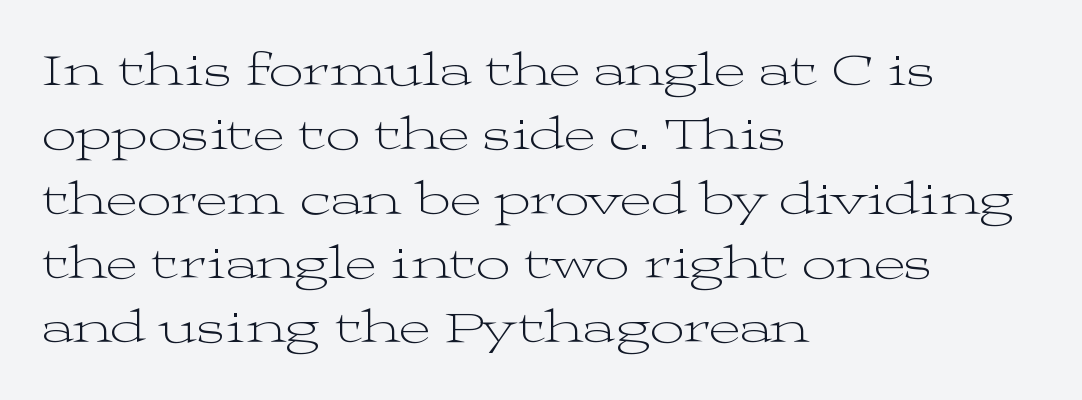
The image shows 48 px light, wide serif type, upright; set left-aligned, normal line spacing (1.34x), normal letter spacing, not underlined; medium stroke contrast and a medium x-height.
